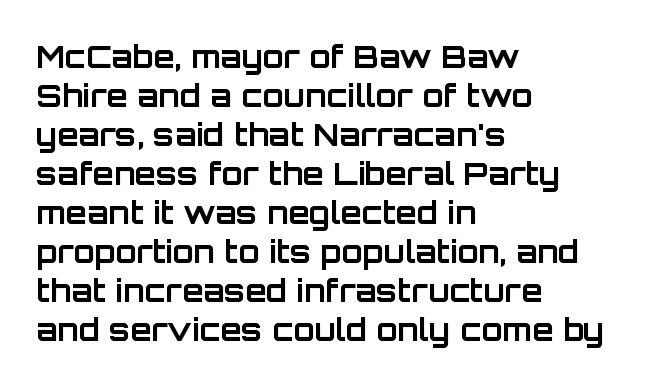
A classic flush-left, rag-right setting is used for this passage. The zone under the glyphs is completely vacant. You'd pick this weight for a headline — it's a proper bold. Designer's note — italics off, roman on. Check where the strokes stop: nothing finishes them off — pure sans.
